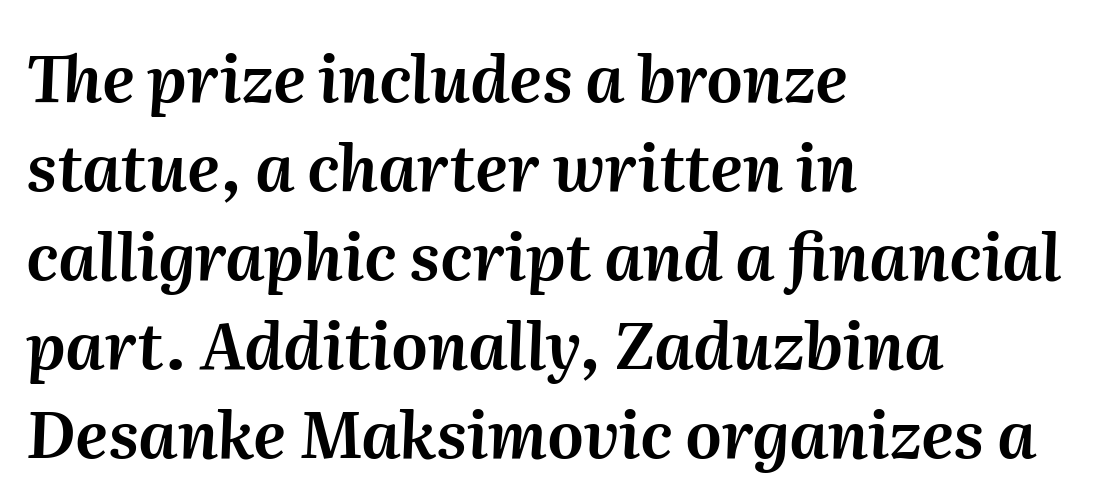
The ragged edge is on the right, which tells us the setting is flush left. Each word holds together tightly as a unit, with standard inter-letter gaps. Regarding leading, the lines here are spaced in the standard way. The whole block is typeset with a tilt. Bare-footed words on every line.
